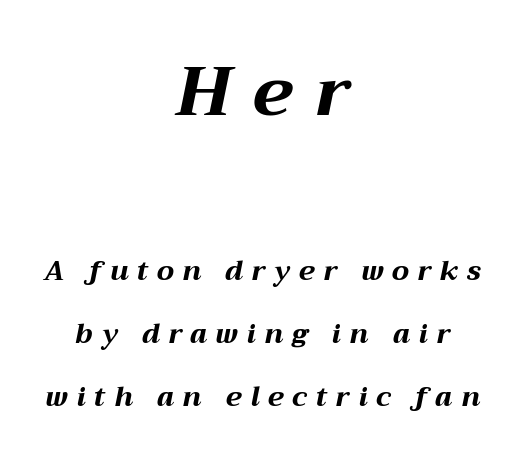
The image shows 68 px bold, wide type, italic (leaning right); set centered, loose line spacing (2.34x), unusually wide letter spacing (+0.32 em), not underlined; the first (top) block is 2.52x larger; medium stroke contrast and a medium x-height.
